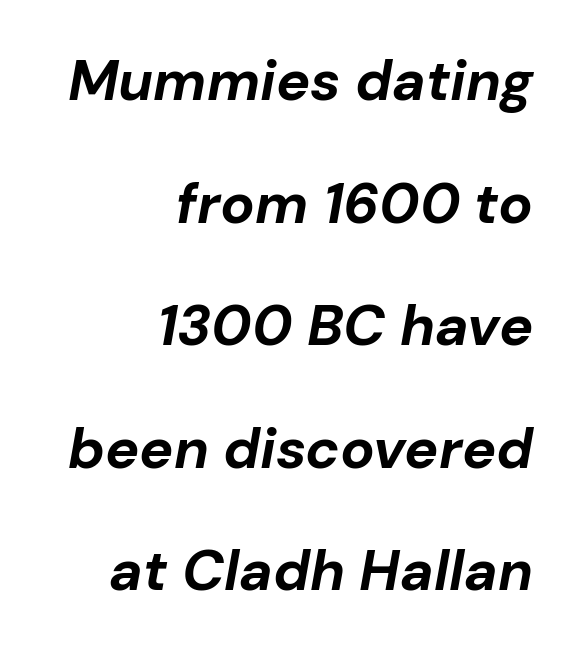
The image shows 57 px bold type, italic (leaning right); set right-aligned, loose line spacing (2.15x), normal letter spacing, not underlined; low stroke contrast and a medium x-height.
